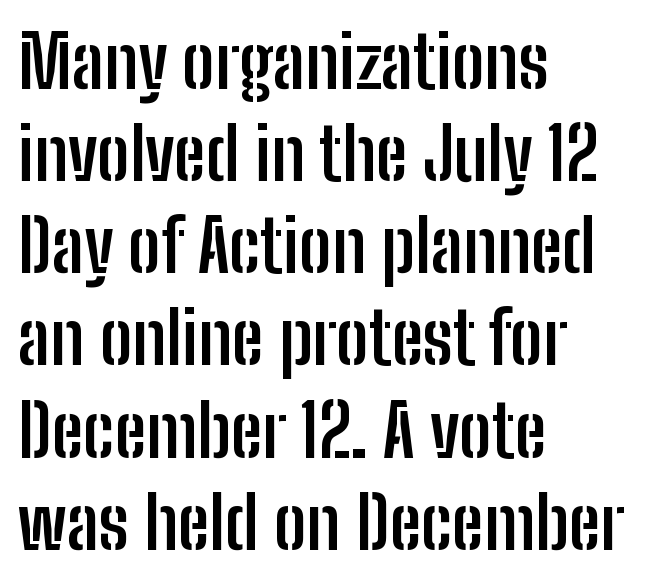
{"serif": "no", "italic": "no", "bold": "yes", "weight": "semibold", "width": "condensed", "stroke_contrast": "low", "x_height": "medium", "monospaced": "no", "underline": "no", "align": "left", "line_spacing": "normal", "line_spacing_ratio": 1.28, "letter_spacing": "normal", "letter_spacing_em": 0.0, "glyph_px": 72}
